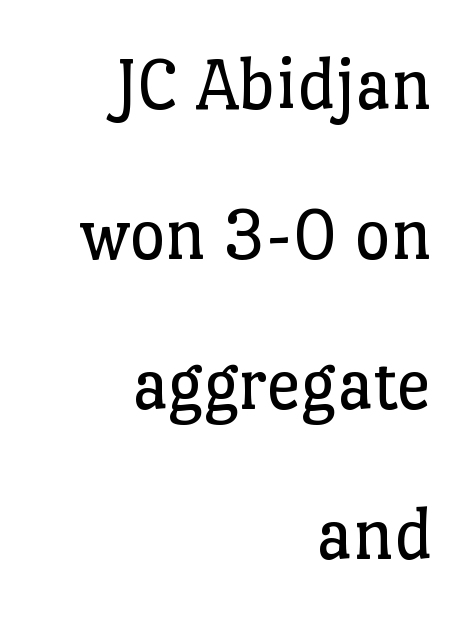
A great deal of white space separates one row of letters from the next. The passage shown is typed in a proportional face where columns would drift. Casual observation: everything's shoved over to the right. This rendering features lettering with no underline.
